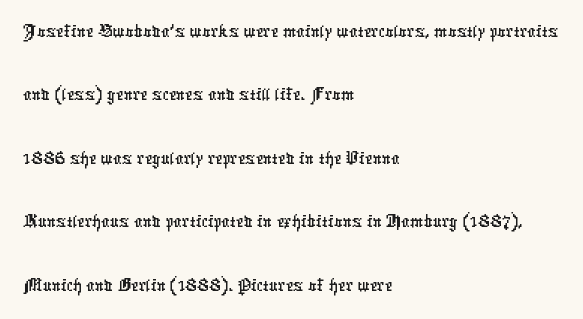
The image shows 42 px condensed sans-serif type; set left-aligned, normal line spacing (1.51x), normal letter spacing, not underlined; low stroke contrast and a medium x-height.
